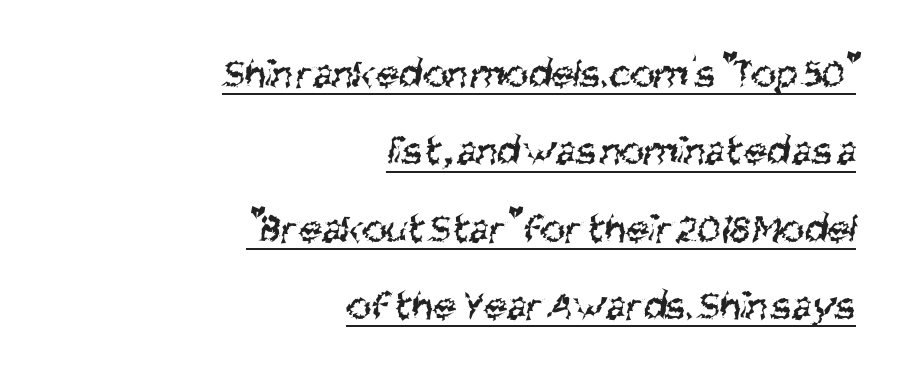
Q: Is the text bold? A: No.
Q: Is the typeface a serif or a sans-serif typeface? A: Sans-serif.
Q: Is the text underlined? A: Yes.
Q: How is the paragraph aligned? A: Right-aligned.
Q: Is the spacing between letters normal or unusually wide? A: Normal.
Q: Width (condensed, normal, or wide)? A: Condensed.
Q: Stroke contrast? A: Medium.
Q: x-height? A: Large.
Q: Monospaced? A: No.
